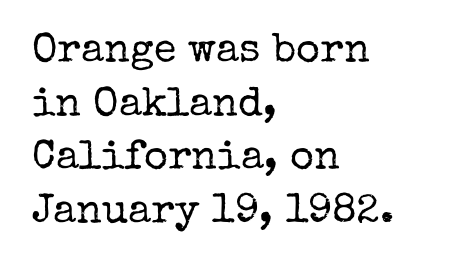
Check where the strokes stop: tiny serifs finish them off. These lines sit exactly where default settings would place them. A classic flush-left, rag-right setting is used for this passage. No chunkiness to these letters — they're not bold. Default kerning and tracking; the words read as compact shapes.
